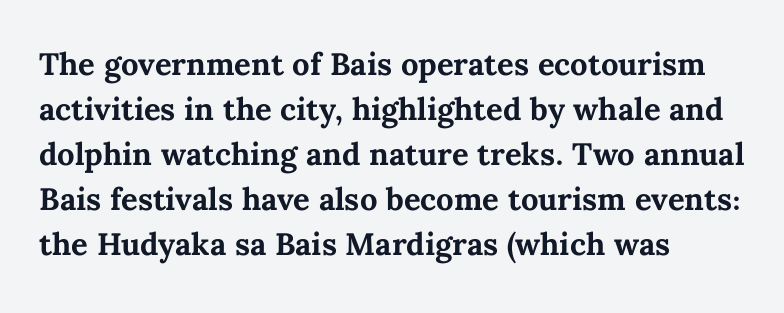
The image shows 31 px bold type, upright; set left-aligned, normal line spacing (1.45x), normal letter spacing, not underlined; medium stroke contrast and a medium x-height.
